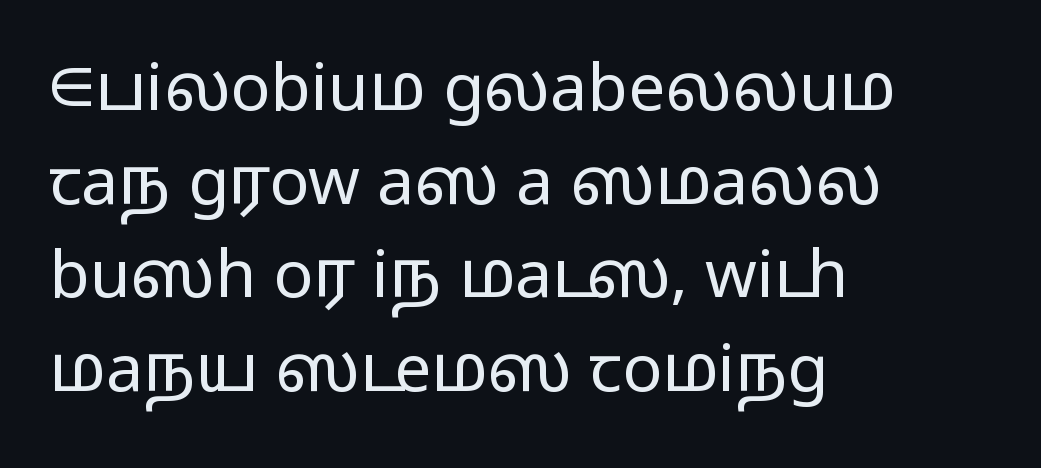
{"serif": "no", "italic": "no", "bold": "no", "weight": "light", "width": "wide", "stroke_contrast": "low", "x_height": "medium", "monospaced": "no", "underline": "no", "align": "left", "line_spacing": "normal", "line_spacing_ratio": 1.42, "letter_spacing": "normal", "letter_spacing_em": 0.0, "glyph_px": 66}
